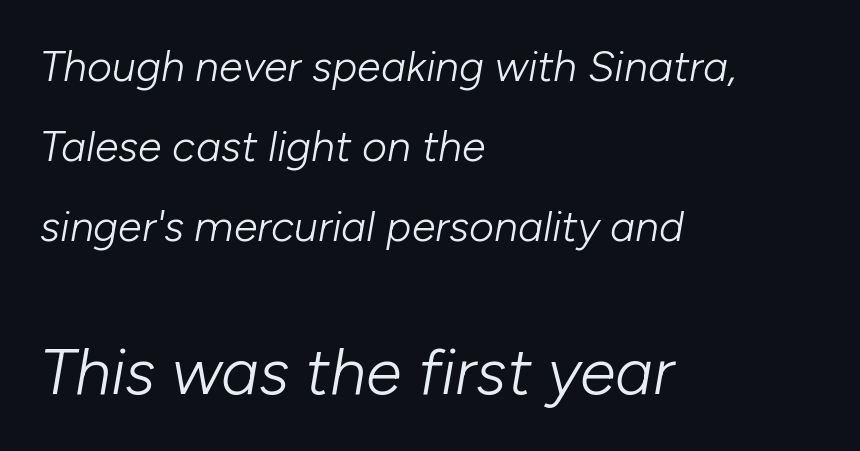
You can tell it's italic because the verticals aren't actually vertical. Is the lower block the larger one? Yes — the lower block carries the bigger type. Compared with typical body copy, the letter spacing here is the same. Spacing verdict: proportional, widths tailored to each character.
